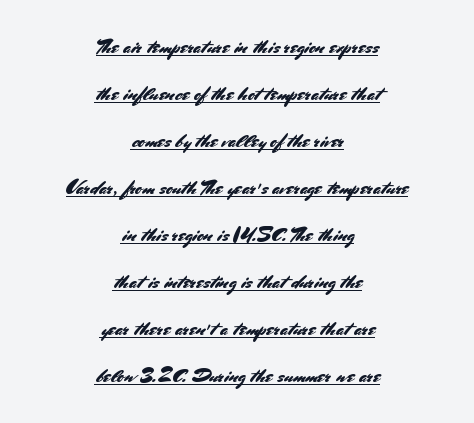
{"underline": "yes", "align": "center", "line_spacing": "loose", "line_spacing_ratio": 2.35, "letter_spacing": "normal", "letter_spacing_em": 0.0, "glyph_px": 20}
